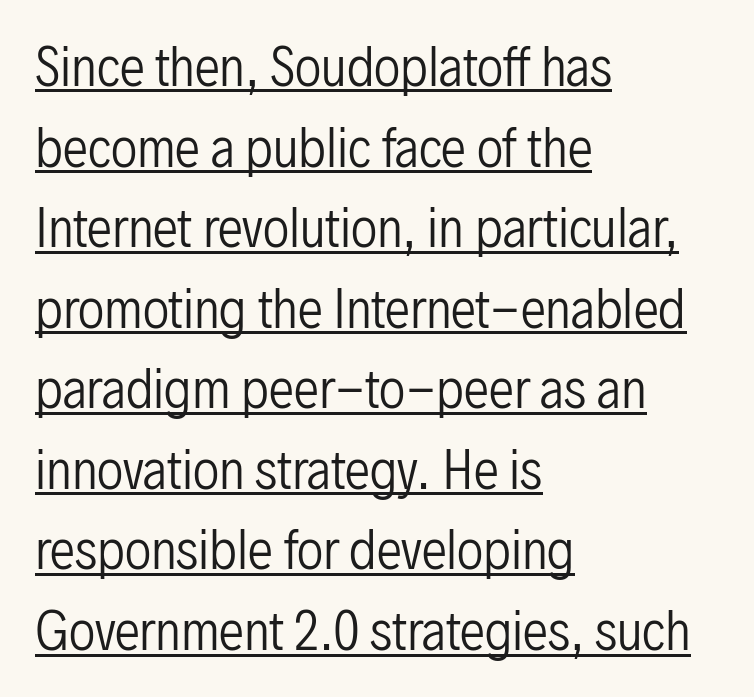
Decoration check: the copy is underlined. In terms of posture, this sample is upright. Note the varied advance widths — an 'i' is clearly narrower than an 'm'. If you drew a ruler down the left edge, every line would touch it. The font family rendered here belongs to the sans-serif group. The block of text has a typical density, with ordinary space between rows.
